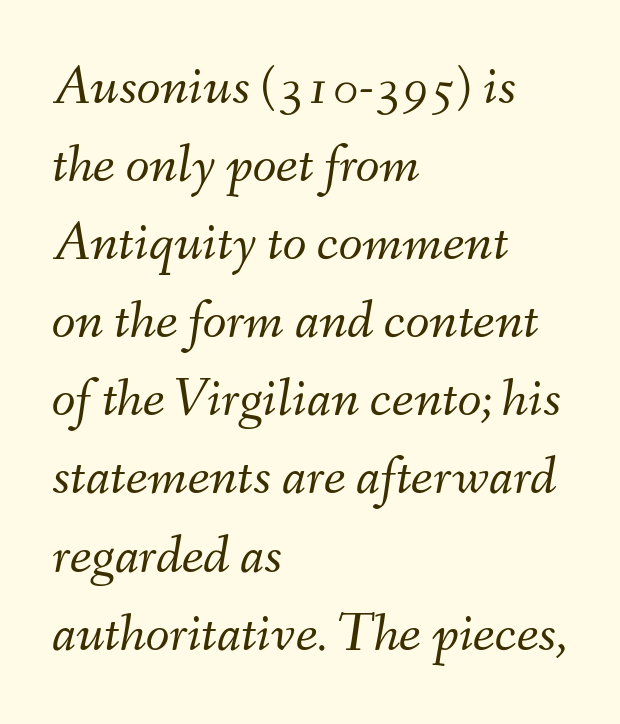
The image shows 55 px light type, italic (leaning right); set left-aligned, normal line spacing (1.42x), normal letter spacing, not underlined; medium stroke contrast and a small x-height.
